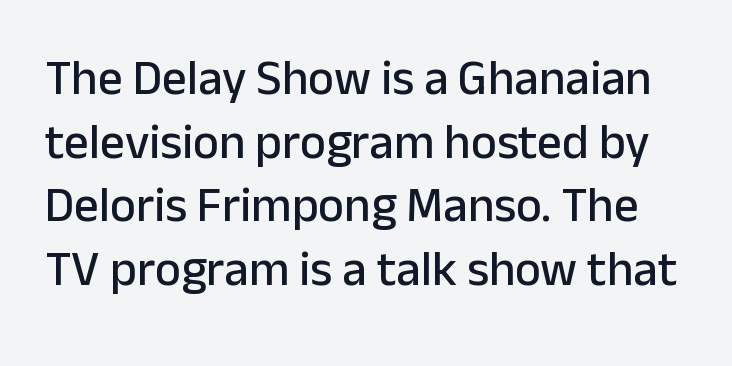
{"serif": "no", "italic": "no", "width": "normal", "stroke_contrast": "low", "x_height": "medium", "monospaced": "no", "underline": "no", "line_spacing": "normal", "line_spacing_ratio": 1.3, "letter_spacing": "normal", "letter_spacing_em": 0.0, "glyph_px": 49}
